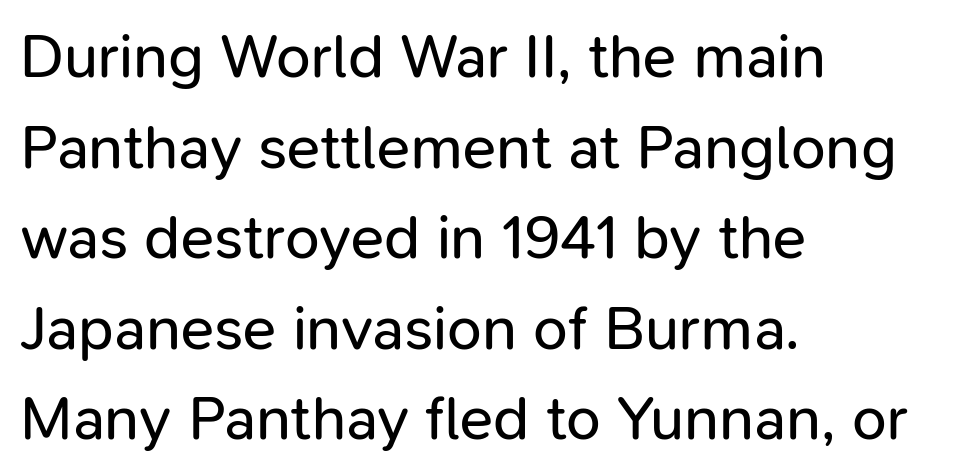
{"serif": "no", "italic": "no", "bold": "no", "weight": "regular", "width": "normal", "stroke_contrast": "low", "x_height": "medium", "monospaced": "no", "underline": "no", "align": "left", "line_spacing": "normal", "line_spacing_ratio": 1.46, "letter_spacing": "normal", "letter_spacing_em": 0.0, "glyph_px": 62}
